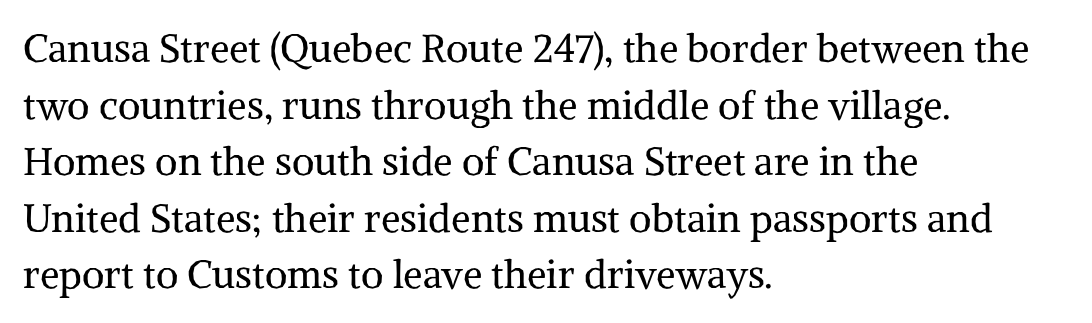
Q: Is the text bold? A: No.
Q: Is the text italic (slanted)? A: No, it is upright.
Q: Is the typeface a serif or a sans-serif typeface? A: Serif.
Q: Is the text underlined? A: No.
Q: How is the paragraph aligned? A: Left-aligned.
Q: Is the spacing between letters normal or unusually wide? A: Normal.
Q: Is the spacing between lines tight, normal or loose? A: Normal.
Q: Width (condensed, normal, or wide)? A: Normal.
Q: Stroke contrast? A: Medium.
Q: x-height? A: Medium.
Q: Monospaced? A: No.
